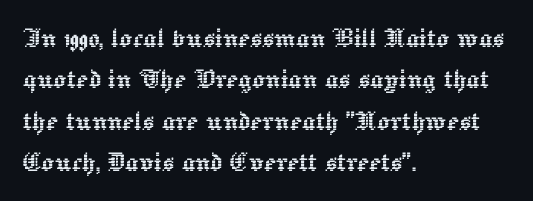
The image shows 32 px text type, upright; set left-aligned, normal line spacing (1.29x), normal letter spacing, not underlined; a medium x-height.
